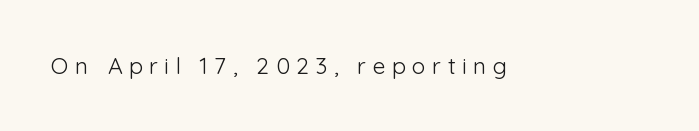
Characters follow at a spacing far wider than the type designer built in. The glyphs are unaccompanied by any horizontal stroke below them. The type sits square on the baseline with zero lean. The font is comparable to plain body text, perhaps lighter.
